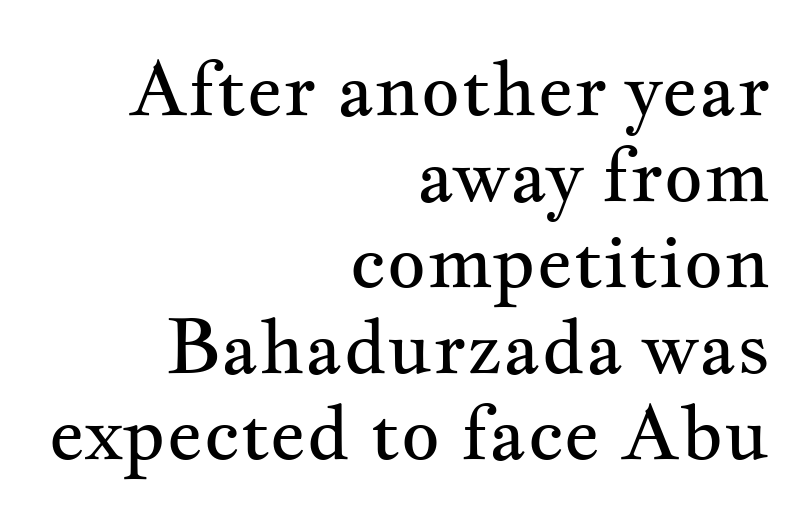
The image shows 76 px regular-weight, wide serif type, upright; set right-aligned, tight line spacing (1.13x), normal letter spacing, not underlined; medium stroke contrast and a small x-height.
